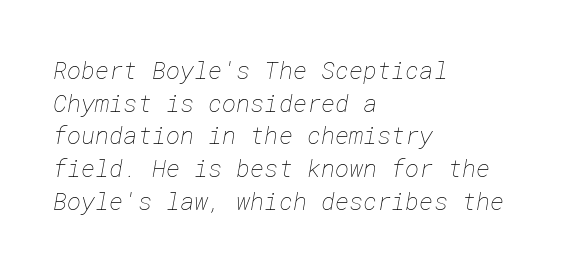
{"bold": "no", "underline": "no", "align": "left", "line_spacing": "normal", "line_spacing_ratio": 1.36, "letter_spacing": "normal", "letter_spacing_em": 0.0, "glyph_px": 24}
